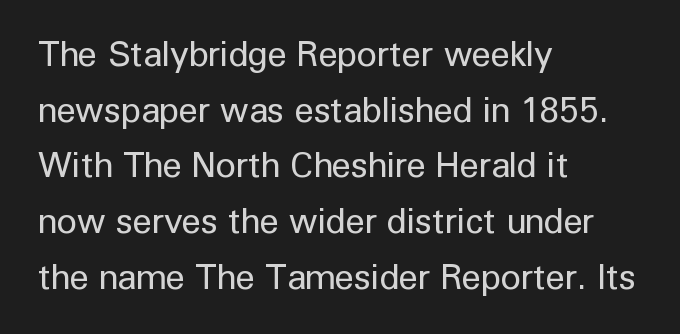
One-word summary of the alignment: left. Check under the words: just untouched page. The face used here is proportionally spaced, like ordinary book or web type. Stems here are at most as thick as an everyday book face.
